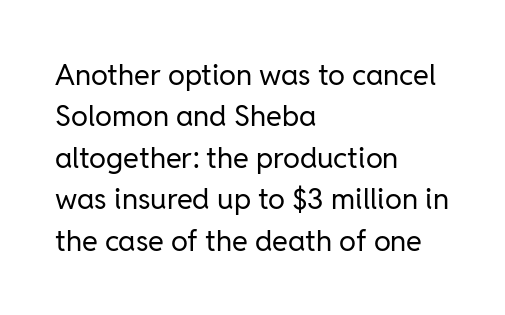
You can tell it's not italic because the verticals are truly vertical. The face used here is rendered with its standard letterfit. This rendering uses left alignment, leaving the right contour irregular. The space beneath each line is pristine and unruled.
